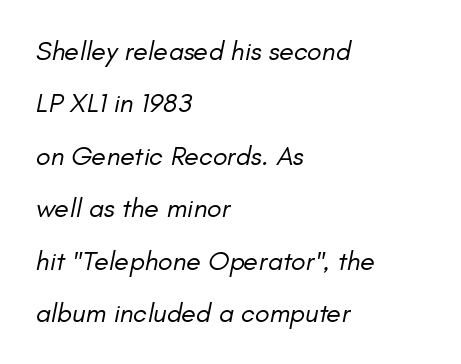
Spacing between characters is what you'd get straight out of the box. Only glyphs here, with clear space below each row. A typesetter would call this leading open, well beyond the default. The typesetting does not lean heavy: it is not bold.
